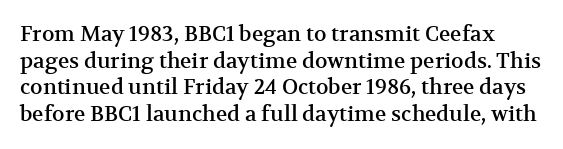
One glance says typical: line gaps are just what's usual. Honestly, the letter spacing is just normal — you wouldn't notice it. Posture: straight, roman, zero tilt. The zone under the glyphs is completely vacant.
